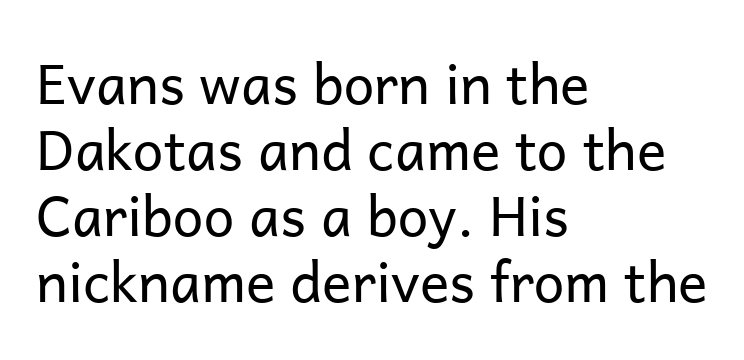
Tracking here is standard; glyphs follow each other at the usual distance. Here the designer chose a conventional face with non-uniform glyph widths. Font category for this specimen: sans-serif. This reads as an unemphasized weight, regular at the heaviest. You can tell it's not italic because the verticals are truly vertical. Just letters on the line, the space beneath them empty.
